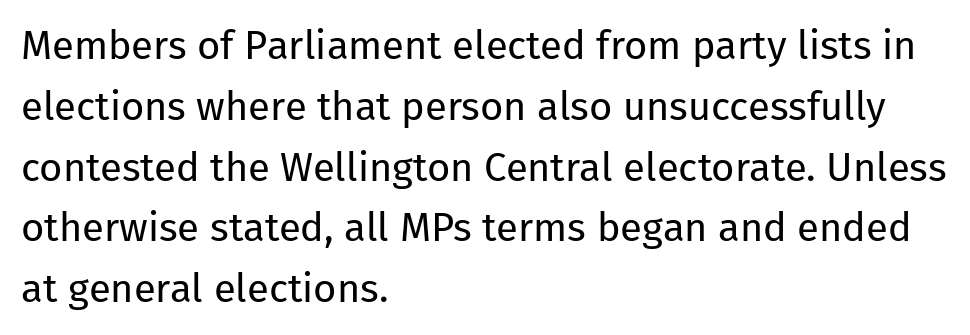
Q: Is the text bold? A: No.
Q: Is the text italic (slanted)? A: No, it is upright.
Q: Is the typeface a serif or a sans-serif typeface? A: Sans-serif.
Q: Is the text underlined? A: No.
Q: How is the paragraph aligned? A: Left-aligned.
Q: Is the spacing between letters normal or unusually wide? A: Normal.
Q: Is the spacing between lines tight, normal or loose? A: Normal.
Q: Width (condensed, normal, or wide)? A: Normal.
Q: Stroke contrast? A: Low.
Q: x-height? A: Medium.
Q: Monospaced? A: No.
